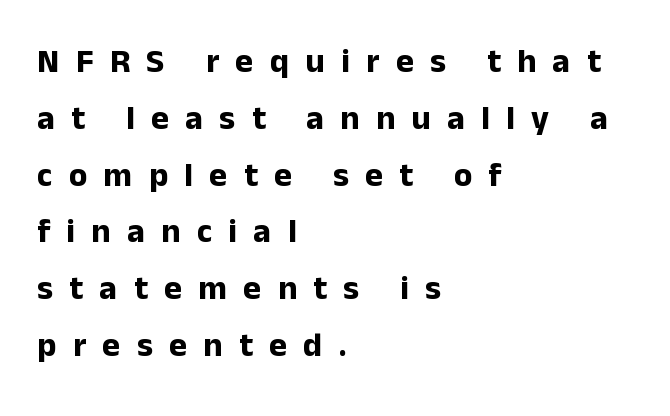
{"serif": "no", "italic": "no", "bold": "yes", "weight": "bold", "width": "normal", "stroke_contrast": "low", "x_height": "medium", "monospaced": "no", "underline": "no", "align": "left", "line_spacing": "normal", "line_spacing_ratio": 1.67, "letter_spacing": "wide", "letter_spacing_em": 0.48, "glyph_px": 34}
